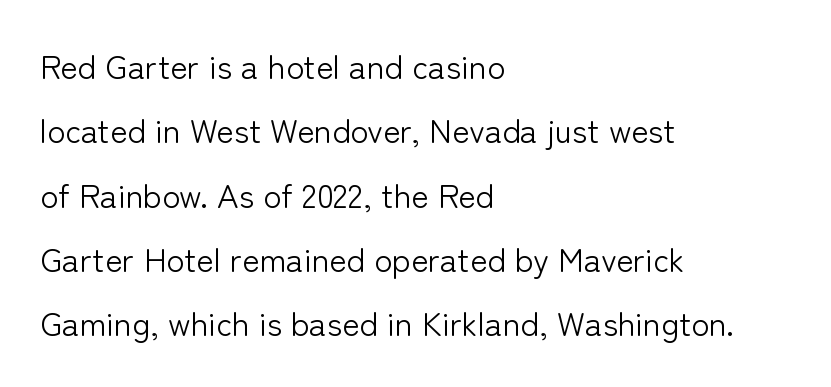
Q: Is the text bold? A: No.
Q: Is the text italic (slanted)? A: No, it is upright.
Q: Is the typeface a serif or a sans-serif typeface? A: Sans-serif.
Q: Is the text underlined? A: No.
Q: How is the paragraph aligned? A: Left-aligned.
Q: Is the spacing between letters normal or unusually wide? A: Normal.
Q: Is the spacing between lines tight, normal or loose? A: Loose.
Q: Width (condensed, normal, or wide)? A: Normal.
Q: Stroke contrast? A: Low.
Q: x-height? A: Medium.
Q: Monospaced? A: No.
